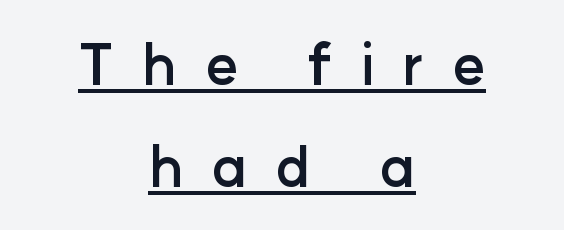
The image shows 56 px semibold sans-serif type, upright; set centered, line spacing 1.83x, unusually wide letter spacing (+0.5 em), underlined; low stroke contrast and a medium x-height.
